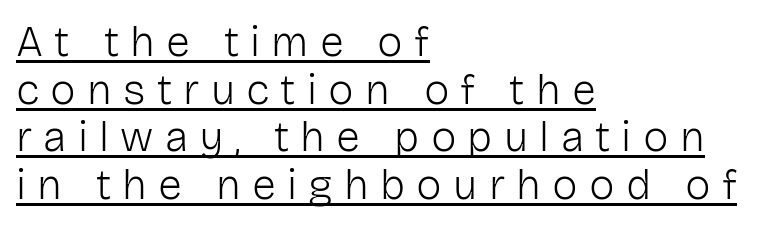
Horizontally, the lines are justified to the leading edge only. Proportional: the letters do not fall into vertical columns. This is not heavy type; no bold has been used. The rendering uses the underline text-decoration.
